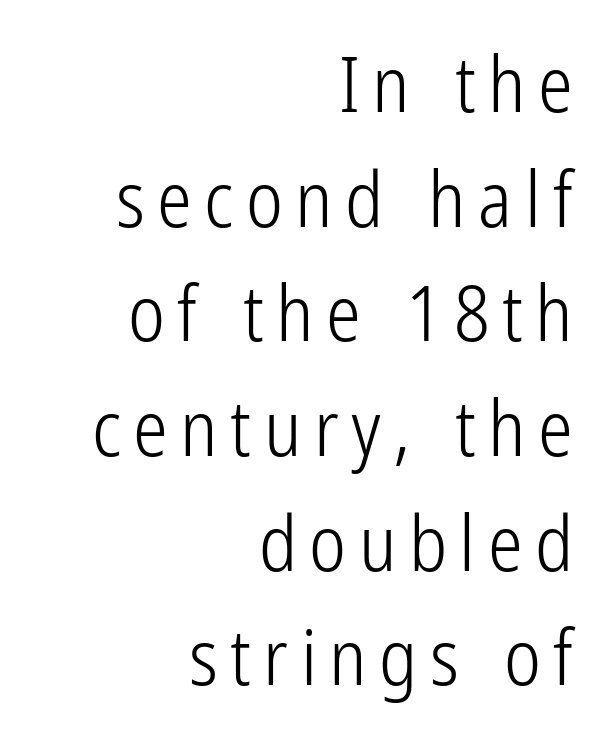
The image shows 78 px light, condensed sans-serif type, upright; set right-aligned, normal line spacing (1.47x), not underlined; low stroke contrast and a medium x-height.
